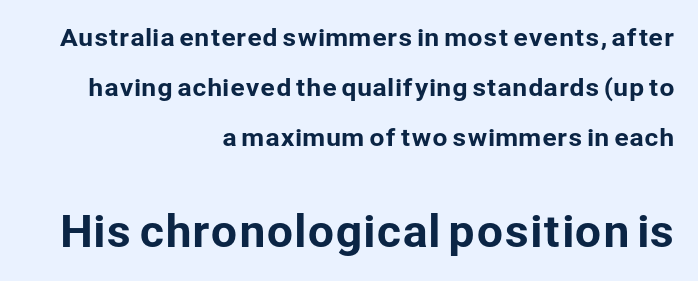
These lines were composed using upright roman letters. Rule under the text: the space is simply empty. The glyphs in this specimen are sans serif. The face used here appears at its bigger size in the lower chunk.
